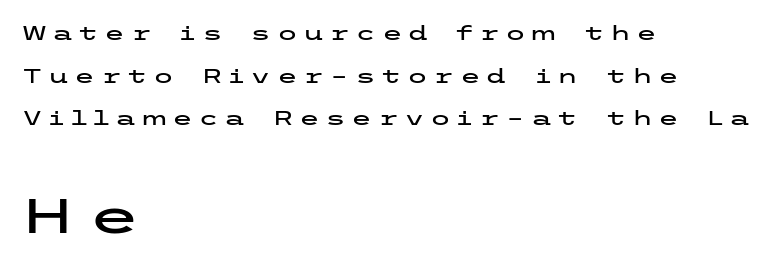
The image shows 48 px wide sans-serif type, upright; set left-aligned, loose line spacing (2.25x), unusually wide letter spacing (+0.28 em), not underlined; the second (bottom) block is 2.53x larger; low stroke contrast and a medium x-height.
